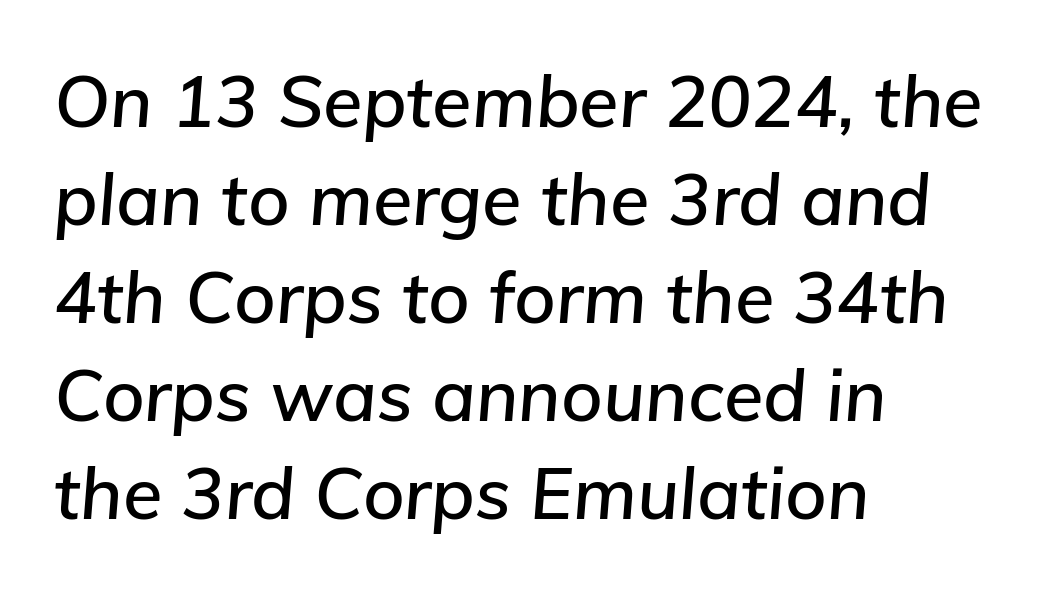
Q: Is the text italic (slanted)? A: Yes, it leans right by about 5 degrees.
Q: Is the text underlined? A: No.
Q: How is the paragraph aligned? A: Left-aligned.
Q: Is the spacing between letters normal or unusually wide? A: Normal.
Q: Is the spacing between lines tight, normal or loose? A: Normal.
Q: Width (condensed, normal, or wide)? A: Normal.
Q: Stroke contrast? A: Low.
Q: x-height? A: Medium.
Q: Monospaced? A: No.
